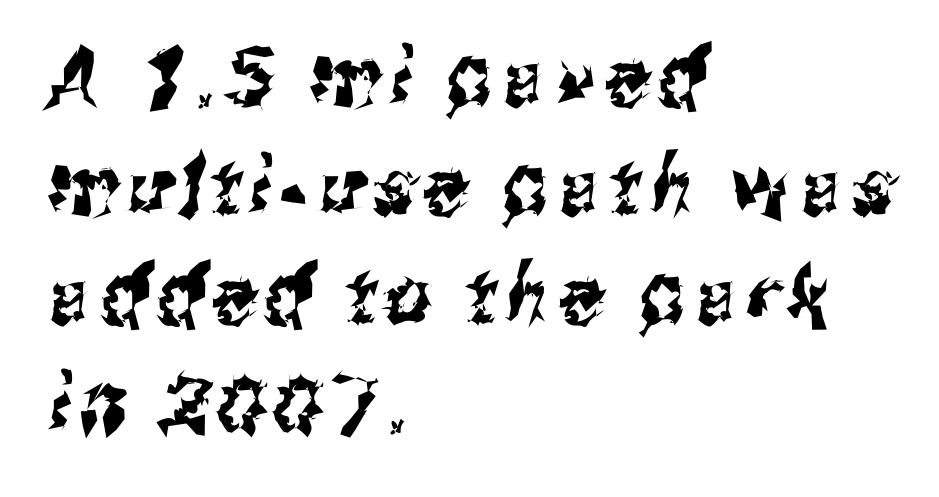
The face used here is proportionally spaced, like ordinary book or web type. Type without underlining. Is there much room between lines? A standard amount, neither cramped nor airy. The face used here is a sans, in the tradition of grotesques and geometrics. Where is the straight margin? On the left.
